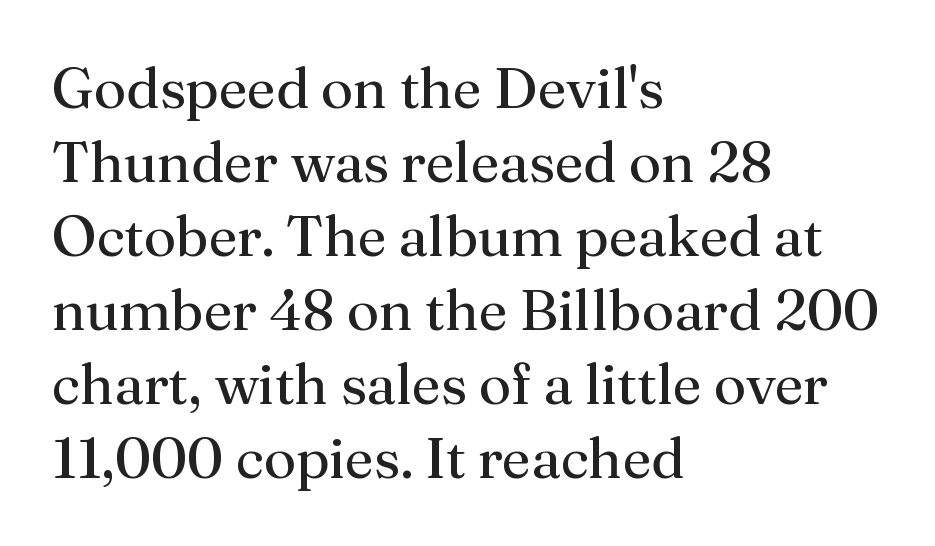
A typesetter would call this proportional, since set widths differ per character. Nobody drew a line under any word here. This sample is left-justified, so line endings fall wherever the words run out. A normal amount of white space separates one row of letters from the next.
